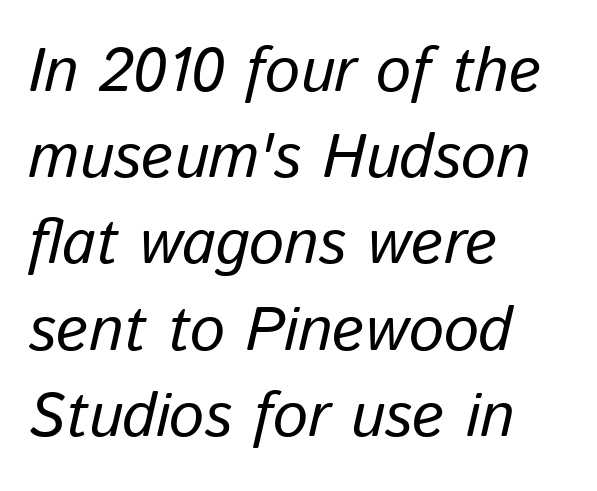
{"italic": "yes", "lean": "right", "slant_degrees": 13, "width": "normal", "stroke_contrast": "low", "x_height": "medium", "monospaced": "no", "underline": "no", "align": "left", "line_spacing": "normal", "line_spacing_ratio": 1.39, "letter_spacing": "normal", "letter_spacing_em": 0.0, "glyph_px": 62}
